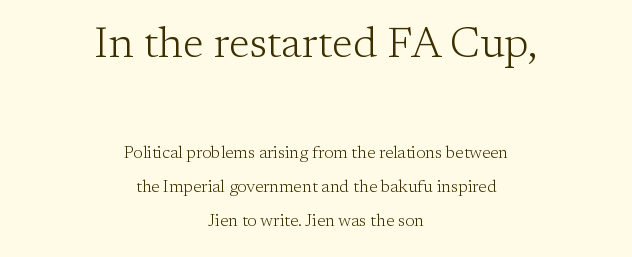
{"serif": "yes", "italic": "no", "bold": "no", "weight": "light", "width": "normal", "stroke_contrast": "low", "x_height": "medium", "monospaced": "no", "underline": "no", "align": "center", "line_spacing": "loose", "line_spacing_ratio": 2.0, "letter_spacing": "normal", "letter_spacing_em": 0.0, "larger_block": "first", "size_ratio": 2.53, "glyph_px": 43}
